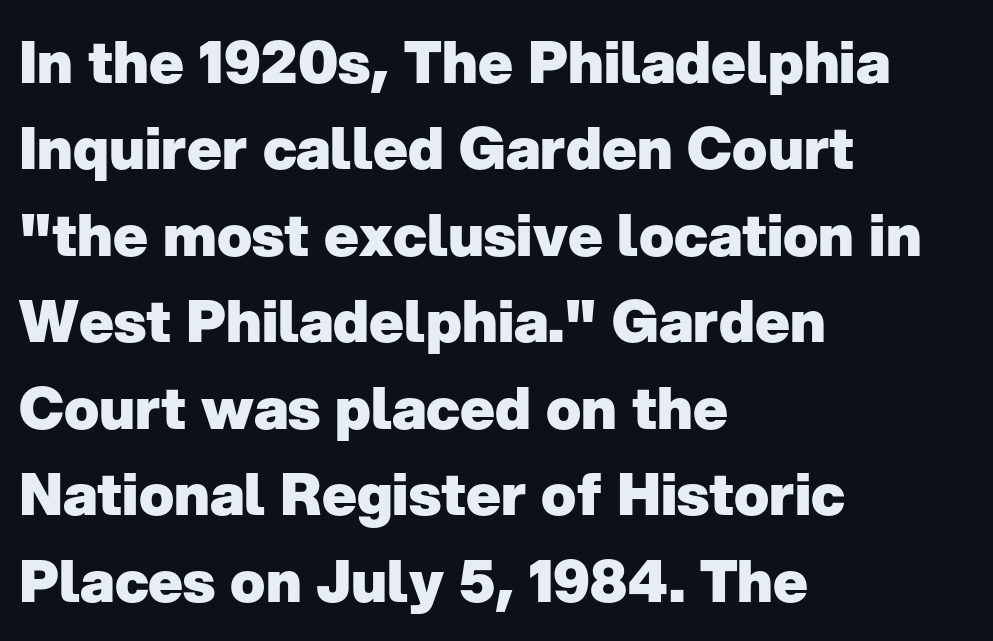
{"serif": "no", "italic": "no", "bold": "yes", "weight": "heavy", "width": "normal", "stroke_contrast": "low", "x_height": "medium", "monospaced": "no", "underline": "no", "align": "left", "line_spacing": "normal", "line_spacing_ratio": 1.49, "letter_spacing": "normal", "letter_spacing_em": 0.0, "glyph_px": 58}
